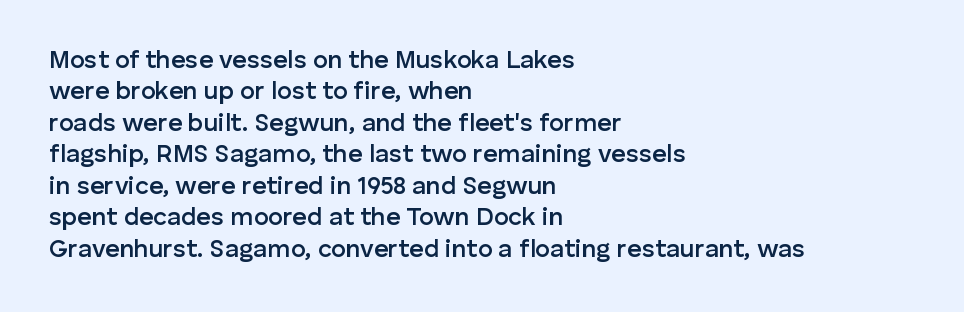
{"italic": "no", "bold": "semi", "underline": "no", "align": "left", "line_spacing": "normal", "line_spacing_ratio": 1.26, "letter_spacing": "normal", "letter_spacing_em": 0.0, "glyph_px": 25}
